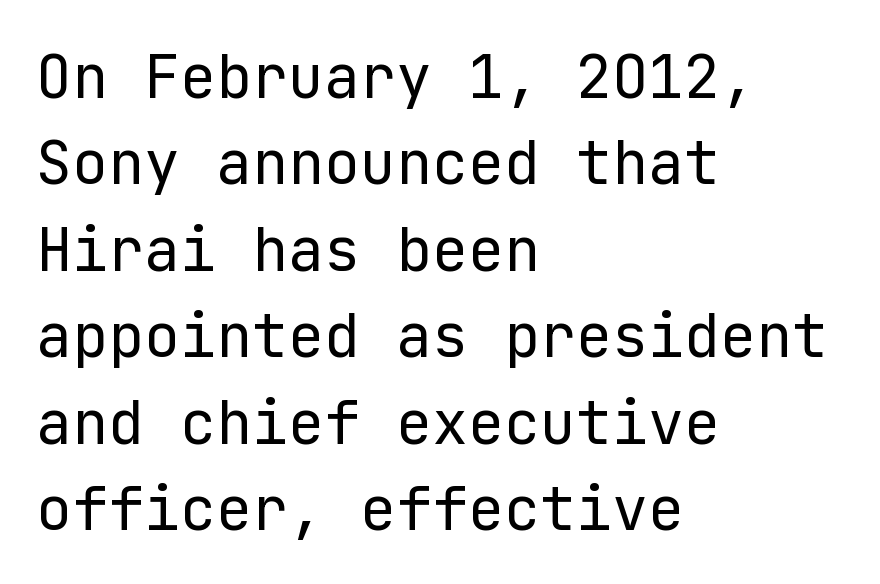
{"serif": "no", "italic": "no", "bold": "no", "weight": "regular", "width": "normal", "stroke_contrast": "low", "x_height": "medium", "underline": "no", "align": "left", "line_spacing": "normal", "line_spacing_ratio": 1.44, "letter_spacing": "normal", "letter_spacing_em": 0.0, "glyph_px": 60}
